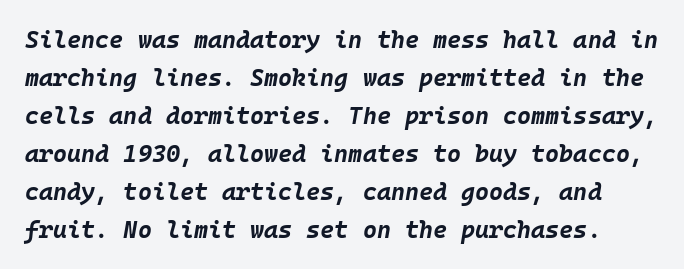
The image shows 24 px bold type, italic (leaning right); set normal line spacing (1.58x), normal letter spacing, not underlined.
